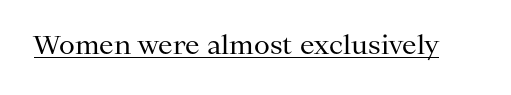
Q: Is the text bold? A: No.
Q: Is the text italic (slanted)? A: No, it is upright.
Q: Is the text underlined? A: Yes.
Q: Is the spacing between letters normal or unusually wide? A: Normal.
